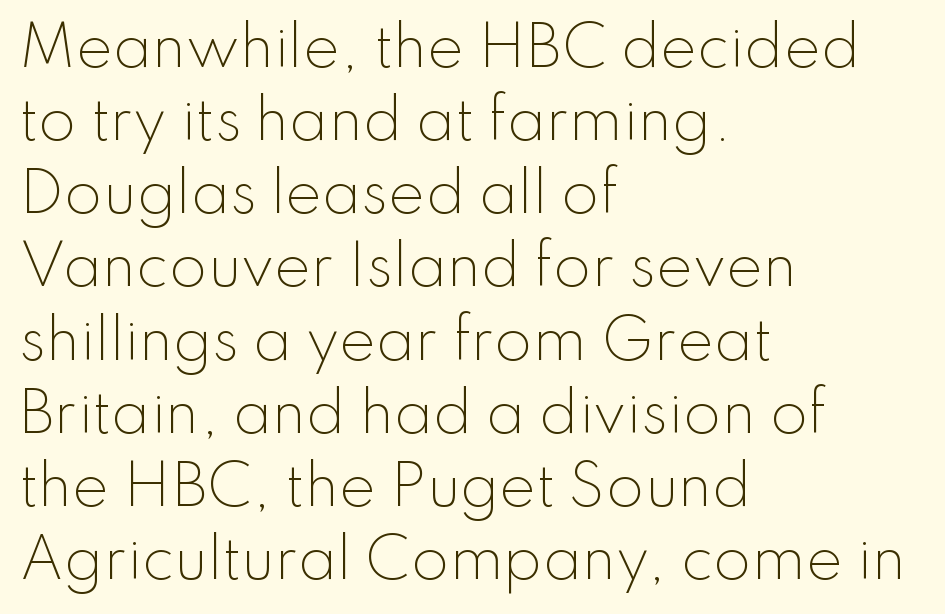
Q: Is the text bold? A: No.
Q: Is the text italic (slanted)? A: No, it is upright.
Q: Is the typeface a serif or a sans-serif typeface? A: Sans-serif.
Q: Is the text underlined? A: No.
Q: How is the paragraph aligned? A: Left-aligned.
Q: Is the spacing between letters normal or unusually wide? A: Normal.
Q: Is the spacing between lines tight, normal or loose? A: Normal.
Q: Width (condensed, normal, or wide)? A: Normal.
Q: Stroke contrast? A: Low.
Q: x-height? A: Small.
Q: Monospaced? A: No.
